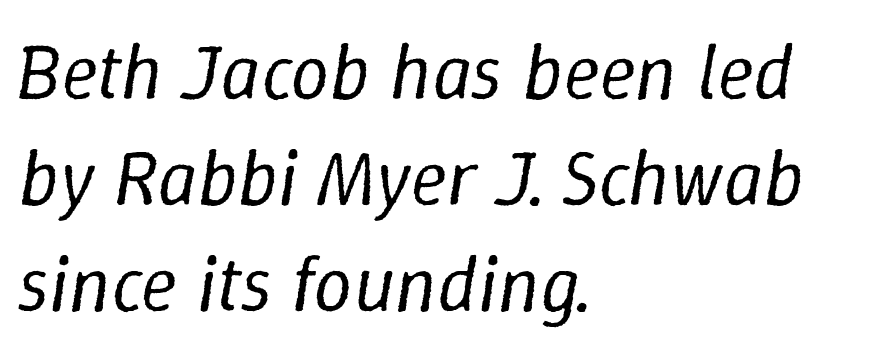
Q: Is the text bold? A: No.
Q: Is the text italic (slanted)? A: Yes, it leans right by about 9 degrees.
Q: Is the text underlined? A: No.
Q: How is the paragraph aligned? A: Left-aligned.
Q: Is the spacing between letters normal or unusually wide? A: Normal.
Q: Is the spacing between lines tight, normal or loose? A: Normal.
Q: Width (condensed, normal, or wide)? A: Normal.
Q: Stroke contrast? A: Low.
Q: x-height? A: Medium.
Q: Monospaced? A: No.
